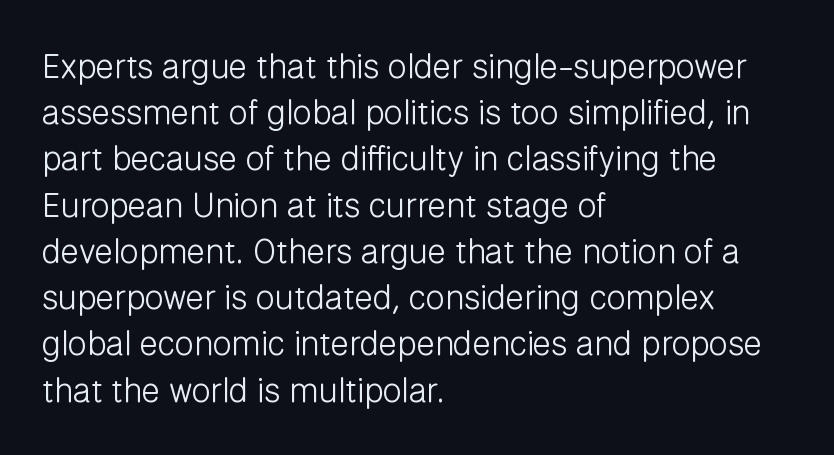
Here the designer chose a conventional face with non-uniform glyph widths. Compared with typical body copy, the letter spacing here is the same. Visually the block forms a straight wall on the left and a jagged coastline on the right. This sample keeps an unexceptional amount of space between lines. Stems here are at most as thick as an everyday book face.
